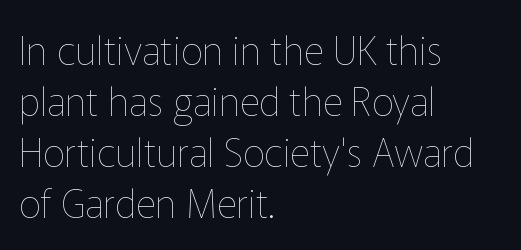
{"italic": "no", "bold": "no", "weight": "thin", "width": "normal", "stroke_contrast": "low", "x_height": "medium", "monospaced": "no", "underline": "no", "align": "left", "line_spacing": "normal", "line_spacing_ratio": 1.31, "letter_spacing": "normal", "letter_spacing_em": 0.0, "glyph_px": 39}
